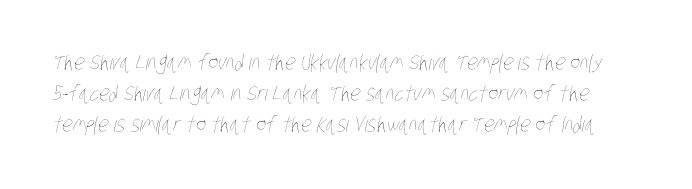
{"bold": "no", "underline": "no", "line_spacing": "normal", "line_spacing_ratio": 1.48, "letter_spacing": "normal", "letter_spacing_em": 0.0, "glyph_px": 21}
